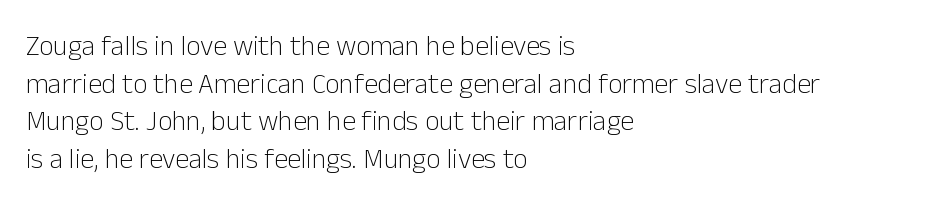
Is this a heavy cut? Hardly; it is regular or lighter. These lines sit exactly where default settings would place them. Look at the tracking — it's just the regular setting, nothing added. The ragged edge is on the right, which tells us the setting is flush left. Character widths vary here, with narrow letters taking less room than wide ones. Nope, not italic — everything's standing straight.
